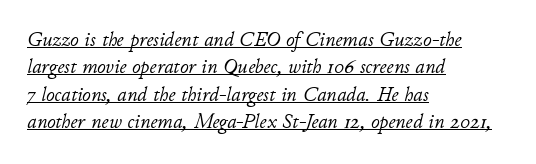
The image shows 21 px text type, italic (leaning right); set left-aligned, normal line spacing (1.3x), normal letter spacing, underlined.
